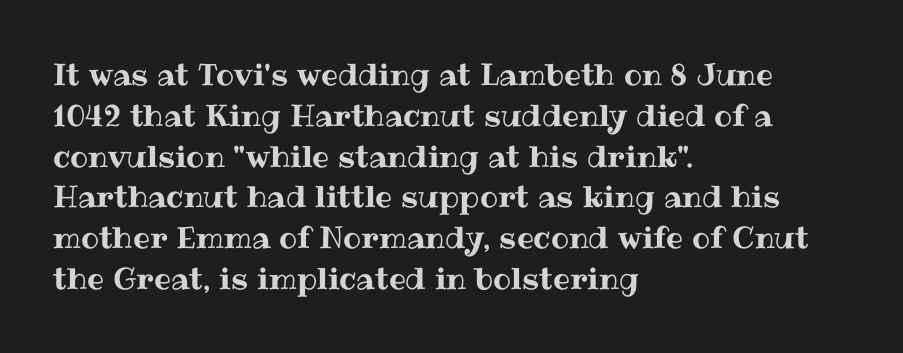
The image shows 30 px text type, upright; set left-aligned, normal line spacing (1.36x), normal letter spacing, not underlined; medium stroke contrast and a medium x-height.
